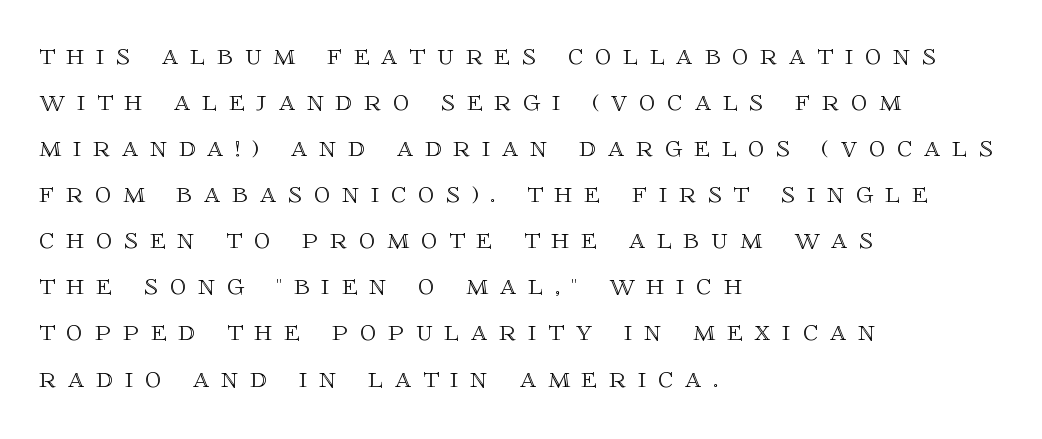
The face used here is proportionally spaced, like ordinary book or web type. The line texture is sparse and dotted thanks to wide tracking. Check the space under the baseline: it is left empty. Do the letters lean? They stand straight. Honestly, the row spacing looks completely unremarkable.
